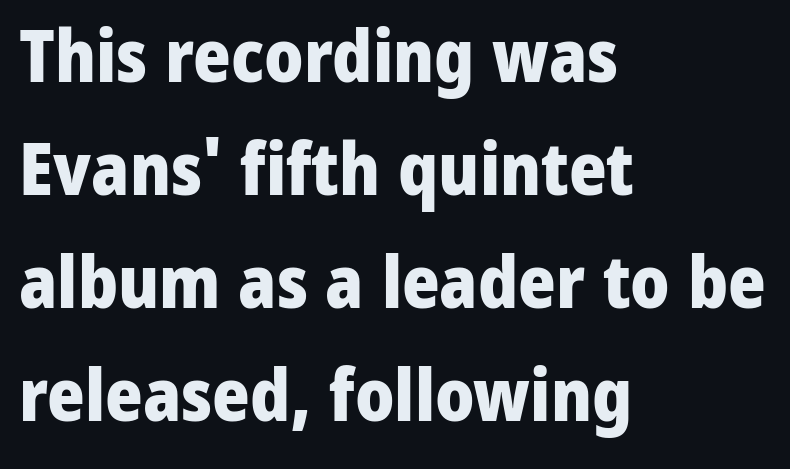
The image shows 72 px heavy sans-serif type, upright; set left-aligned, normal line spacing (1.57x), normal letter spacing, not underlined; low stroke contrast and a medium x-height.
